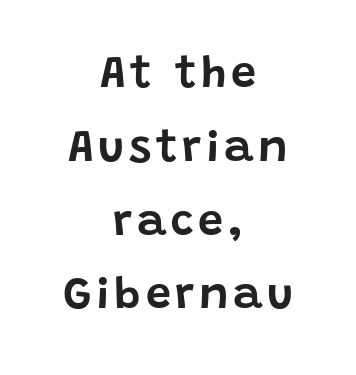
{"serif": "no", "italic": "no", "width": "normal", "stroke_contrast": "low", "x_height": "large", "monospaced": "no", "underline": "no", "align": "center", "line_spacing": "normal", "line_spacing_ratio": 1.64, "glyph_px": 45}
